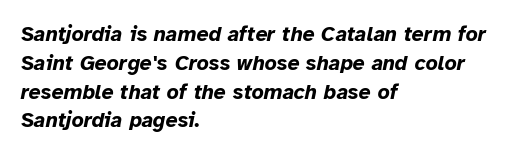
Q: Is the text bold? A: Yes.
Q: Is the text italic (slanted)? A: Yes, it leans right by about 12 degrees.
Q: Is the text underlined? A: No.
Q: How is the paragraph aligned? A: Left-aligned.
Q: Is the spacing between letters normal or unusually wide? A: Normal.
Q: Is the spacing between lines tight, normal or loose? A: Normal.
